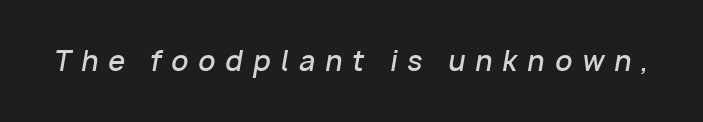
The letters are slanted; this is an italic face. The strip under each line holds only bare page. Glyph-to-glyph distance is far greater than everyday printed text. Every letter is mildly thick-stroked: semibold rather than bold.
